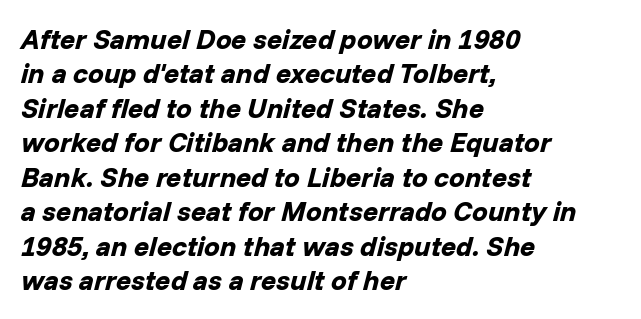
The image shows 28 px bold type, italic (leaning right); set left-aligned, line spacing 1.23x, normal letter spacing, not underlined; low stroke contrast and a medium x-height.
